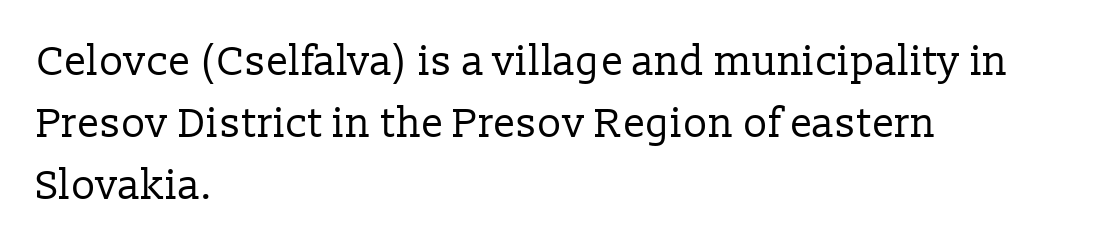
The image shows 41 px regular-weight serif type, upright; set left-aligned, normal line spacing (1.51x), normal letter spacing, not underlined; low stroke contrast and a medium x-height.
